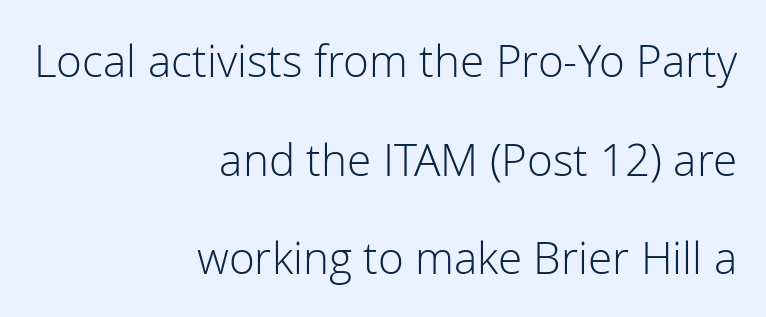
The image shows 44 px light sans-serif type, upright; set right-aligned, loose line spacing (2.24x), normal letter spacing, not underlined; low stroke contrast and a medium x-height.
